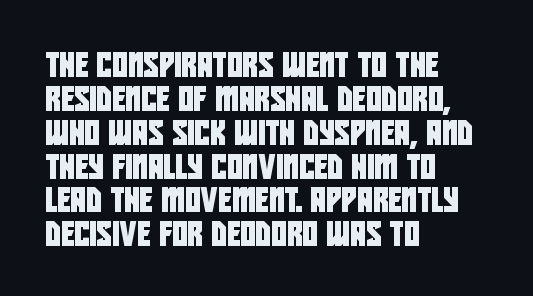
The image shows 24 px text type; set left-aligned, normal line spacing (1.41x), normal letter spacing, not underlined.
